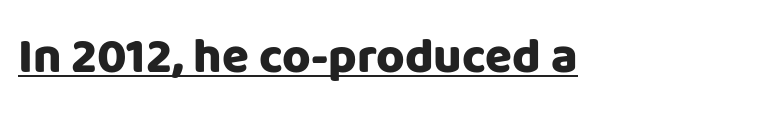
The image shows 49 px heavy sans-serif type, upright; set normal letter spacing, underlined; low stroke contrast and a large x-height.
